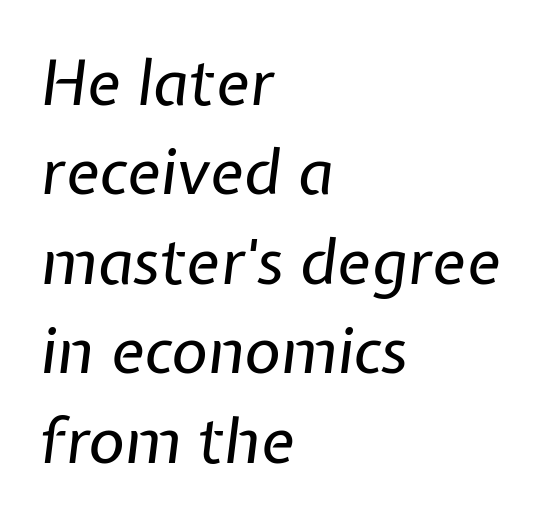
The image shows 63 px regular-weight type, italic (leaning right); set left-aligned, normal line spacing (1.42x), normal letter spacing, not underlined; low stroke contrast and a medium x-height.
